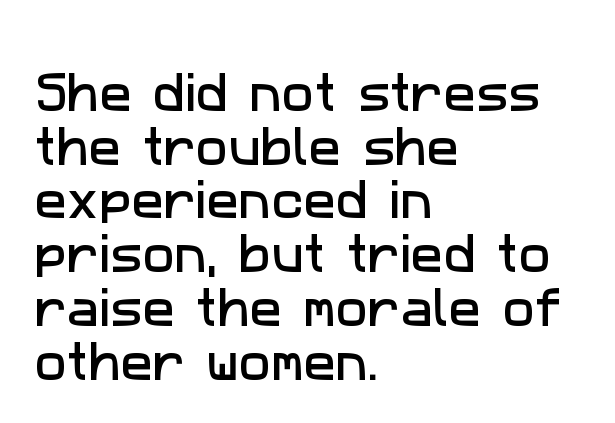
Q: Is the typeface a serif or a sans-serif typeface? A: Sans-serif.
Q: Is the text underlined? A: No.
Q: How is the paragraph aligned? A: Left-aligned.
Q: Is the spacing between letters normal or unusually wide? A: Normal.
Q: Is the spacing between lines tight, normal or loose? A: Normal.
Q: Width (condensed, normal, or wide)? A: Normal.
Q: Stroke contrast? A: Low.
Q: x-height? A: Medium.
Q: Monospaced? A: No.
